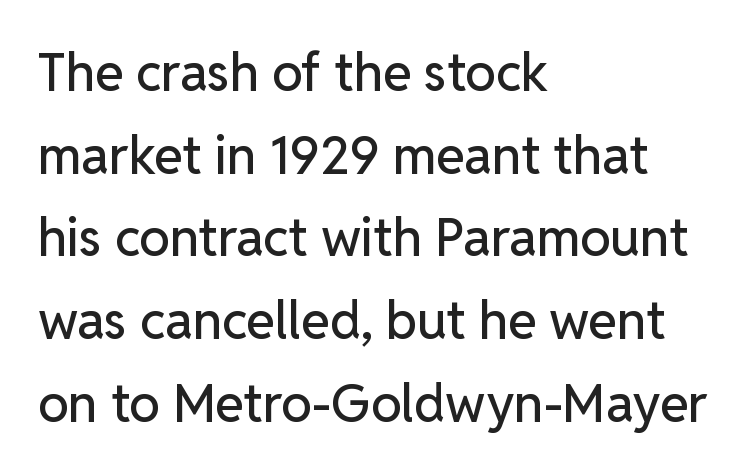
The image shows 52 px sans-serif type, upright; set left-aligned, normal line spacing (1.59x), normal letter spacing, not underlined; low stroke contrast and a medium x-height.
